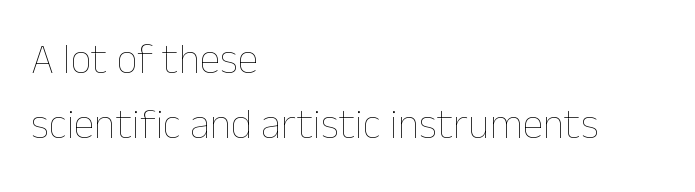
Q: Is the text bold? A: No.
Q: Is the text italic (slanted)? A: No, it is upright.
Q: Is the text underlined? A: No.
Q: How is the paragraph aligned? A: Left-aligned.
Q: Is the spacing between letters normal or unusually wide? A: Normal.
Q: Is the spacing between lines tight, normal or loose? A: Normal.
Q: Width (condensed, normal, or wide)? A: Normal.
Q: Stroke contrast? A: Low.
Q: x-height? A: Medium.
Q: Monospaced? A: No.
